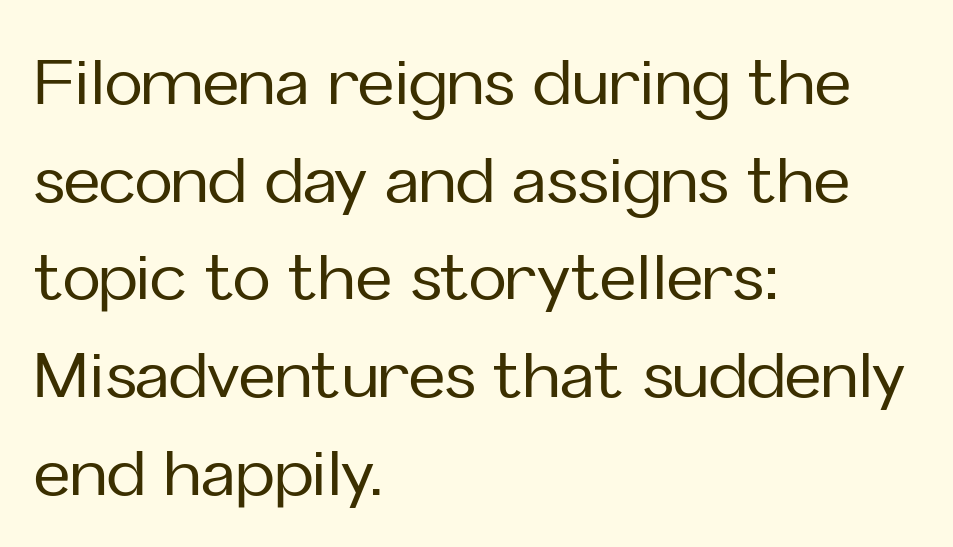
The image shows 63 px sans-serif type, upright; set left-aligned, normal line spacing (1.55x), normal letter spacing, not underlined; low stroke contrast and a medium x-height.
